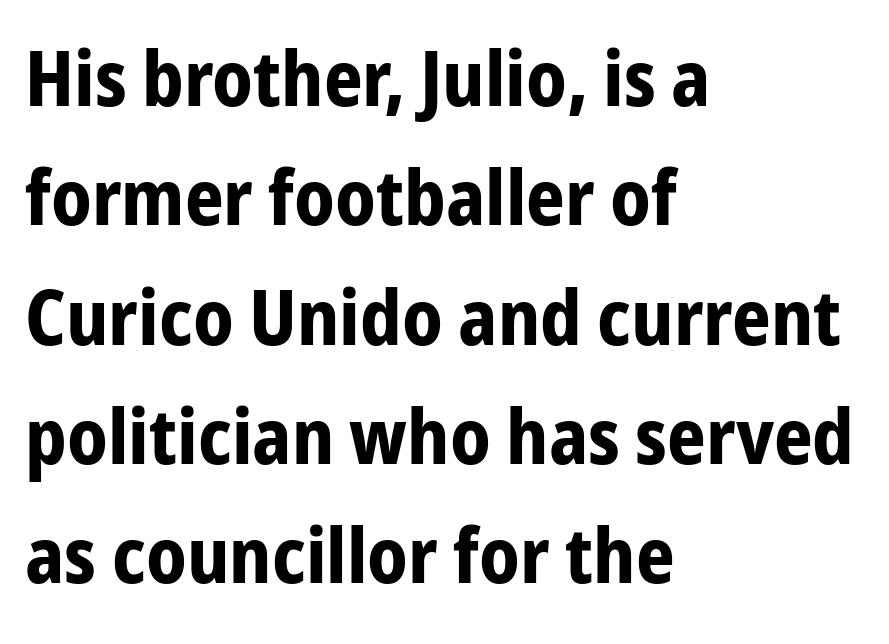
Q: Is the text bold? A: Yes.
Q: Is the text italic (slanted)? A: No, it is upright.
Q: Is the typeface a serif or a sans-serif typeface? A: Sans-serif.
Q: Is the text underlined? A: No.
Q: How is the paragraph aligned? A: Left-aligned.
Q: Is the spacing between letters normal or unusually wide? A: Normal.
Q: Is the spacing between lines tight, normal or loose? A: Normal.
Q: Width (condensed, normal, or wide)? A: Condensed.
Q: Stroke contrast? A: Low.
Q: x-height? A: Medium.
Q: Monospaced? A: No.
